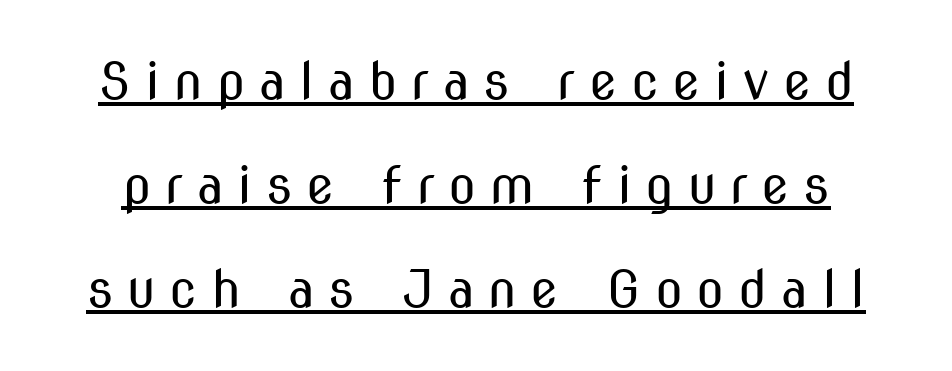
These lines stand farther apart than default settings would place them. On a weight scale, this lands at 450 or below. The letters stand upright; this is a roman face. The text was rendered using a sans face with plain stroke endings.
